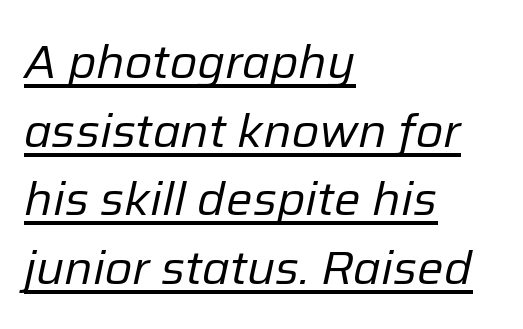
The image shows 47 px regular-weight type, italic (leaning right); set left-aligned, normal line spacing (1.46x), normal letter spacing, underlined; low stroke contrast and a medium x-height.
